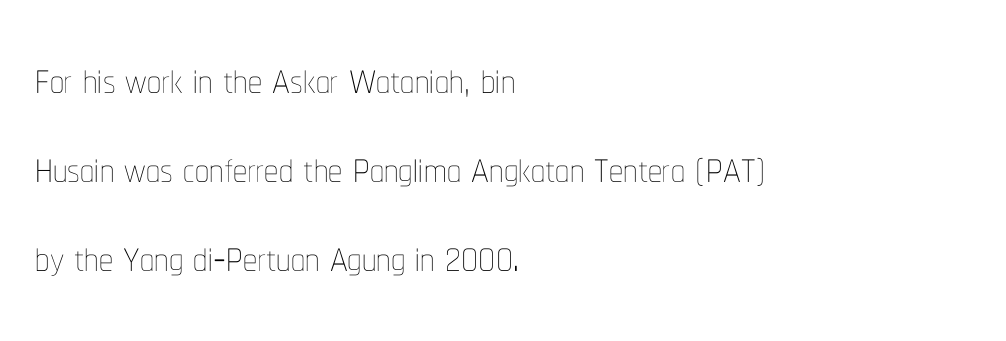
Q: Is the text bold? A: No.
Q: Is the text italic (slanted)? A: No, it is upright.
Q: Is the text underlined? A: No.
Q: How is the paragraph aligned? A: Left-aligned.
Q: Is the spacing between letters normal or unusually wide? A: Normal.
Q: Is the spacing between lines tight, normal or loose? A: Normal.
Q: Width (condensed, normal, or wide)? A: Condensed.
Q: Stroke contrast? A: Low.
Q: x-height? A: Medium.
Q: Monospaced? A: No.
